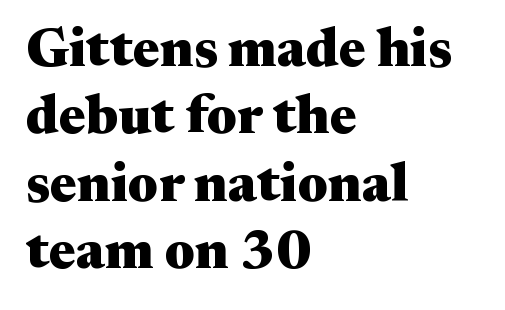
{"serif": "yes", "italic": "no", "bold": "yes", "weight": "heavy", "width": "wide", "stroke_contrast": "medium", "x_height": "medium", "monospaced": "no", "underline": "no", "align": "left", "line_spacing": "normal", "line_spacing_ratio": 1.25, "letter_spacing": "normal", "letter_spacing_em": 0.0, "glyph_px": 54}
